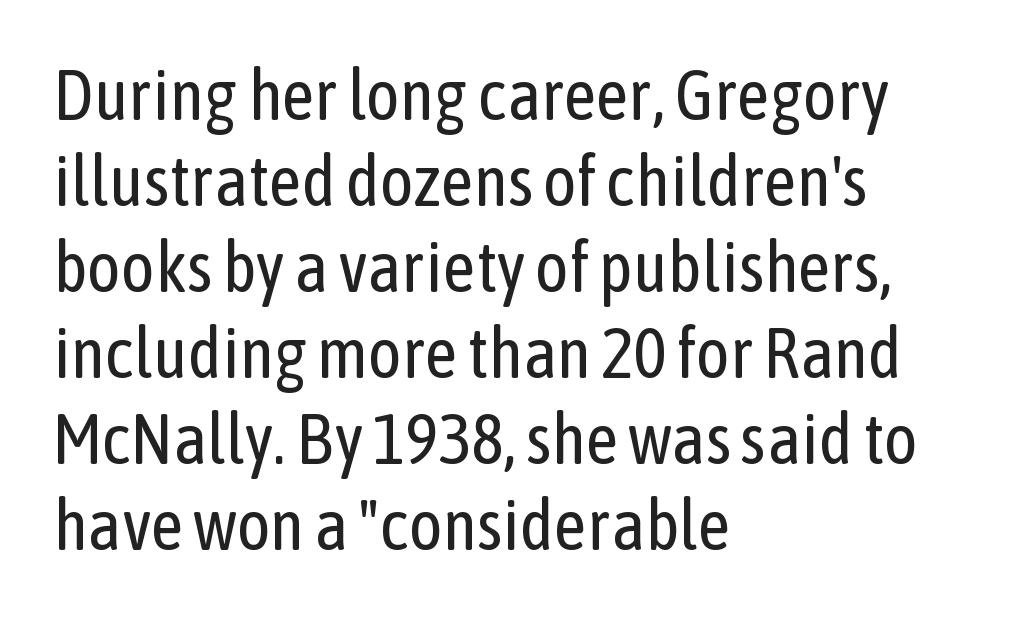
{"serif": "no", "italic": "no", "bold": "no", "weight": "regular", "width": "condensed", "stroke_contrast": "low", "x_height": "medium", "monospaced": "no", "underline": "no", "align": "left", "line_spacing_ratio": 1.21, "letter_spacing": "normal", "letter_spacing_em": 0.0, "glyph_px": 71}
